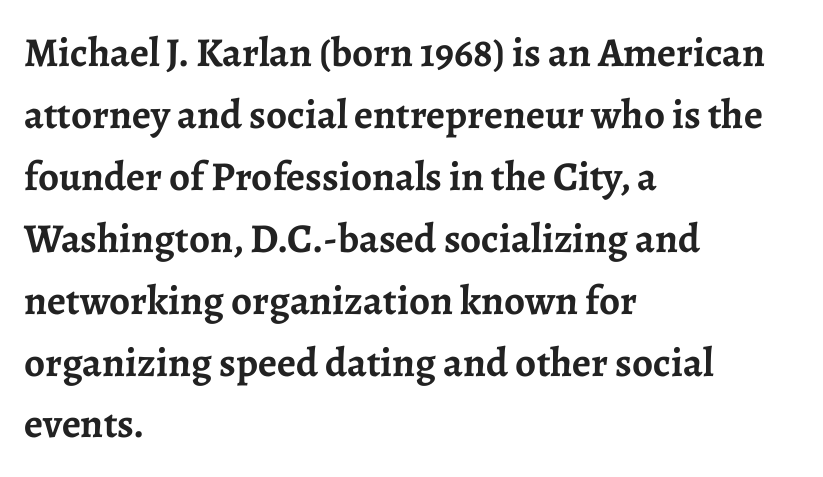
Q: Is the text bold? A: Yes.
Q: Is the text italic (slanted)? A: No, it is upright.
Q: Is the typeface a serif or a sans-serif typeface? A: Serif.
Q: Is the text underlined? A: No.
Q: How is the paragraph aligned? A: Left-aligned.
Q: Is the spacing between letters normal or unusually wide? A: Normal.
Q: Is the spacing between lines tight, normal or loose? A: Normal.
Q: Width (condensed, normal, or wide)? A: Normal.
Q: Stroke contrast? A: Low.
Q: x-height? A: Medium.
Q: Monospaced? A: No.
